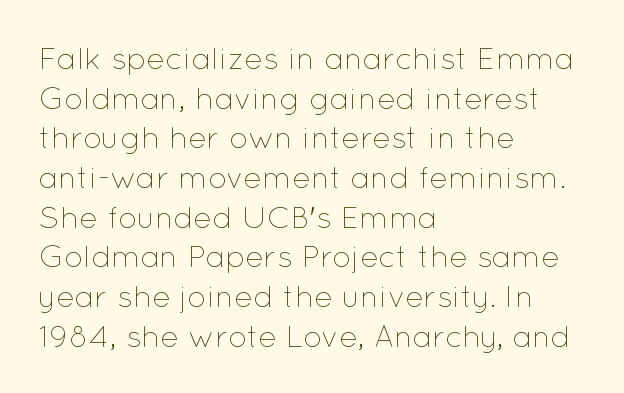
{"italic": "no", "bold": "no", "weight": "thin", "width": "normal", "stroke_contrast": "low", "x_height": "medium", "monospaced": "no", "underline": "no", "align": "left", "line_spacing": "normal", "line_spacing_ratio": 1.28, "letter_spacing": "normal", "letter_spacing_em": 0.0, "glyph_px": 31}
